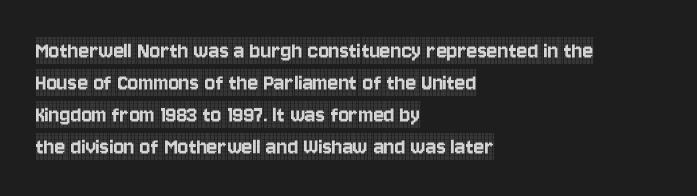
The image shows 25 px text type, upright; set left-aligned, normal line spacing (1.28x), normal letter spacing, not underlined.
